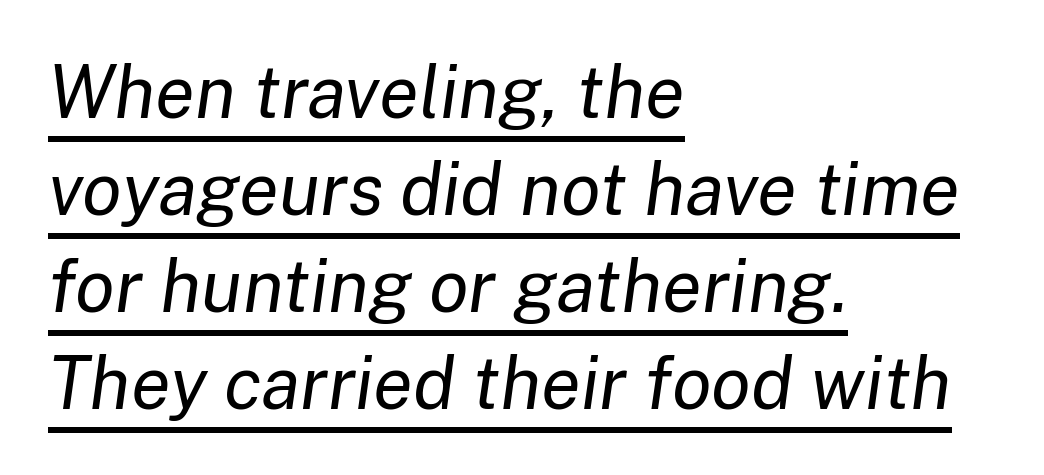
Q: Is the text bold? A: No.
Q: Is the text italic (slanted)? A: Yes, it leans right by about 8 degrees.
Q: Is the text underlined? A: Yes.
Q: How is the paragraph aligned? A: Left-aligned.
Q: Is the spacing between letters normal or unusually wide? A: Normal.
Q: Is the spacing between lines tight, normal or loose? A: Normal.
Q: Width (condensed, normal, or wide)? A: Normal.
Q: Stroke contrast? A: Low.
Q: x-height? A: Medium.
Q: Monospaced? A: No.
